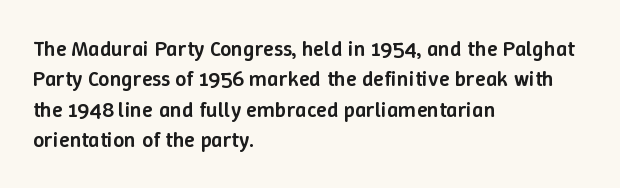
{"italic": "no", "bold": "semi", "underline": "no", "align": "left", "line_spacing": "normal", "line_spacing_ratio": 1.38, "letter_spacing": "normal", "letter_spacing_em": 0.0, "glyph_px": 22}
